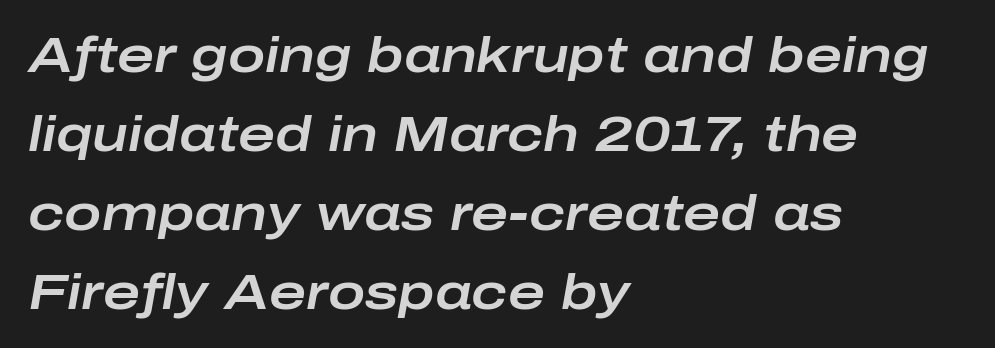
Just letters on the line, the space beneath them empty. Whoever set this chose a conventional vertical rhythm. Note the varied advance widths — an 'i' is clearly narrower than an 'm'. In terms of posture, this sample is oblique. Default kerning and tracking; the words read as compact shapes. The ragged edge is on the right, which tells us the setting is flush left.
